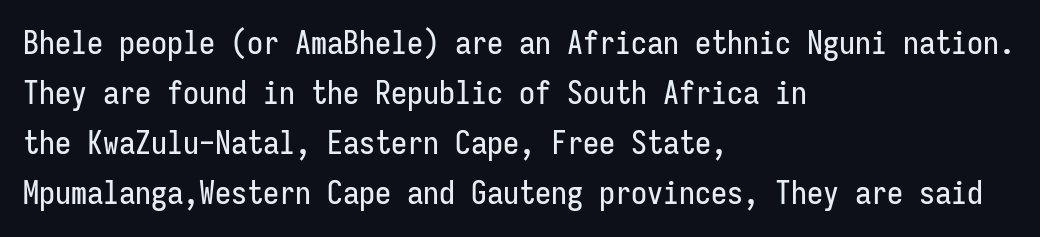
The image shows 32 px condensed sans-serif type, upright, monospaced; set left-aligned, normal line spacing (1.56x), normal letter spacing, not underlined; low stroke contrast and a medium x-height.
